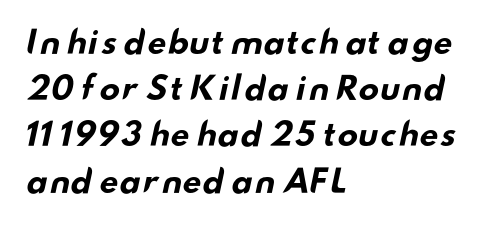
Descenders hang freely into open space. Regular leading. Layout note: lines flush left. To sum up the face: it is a sans, with no serifs. Words appear dense and cohesive because spacing is normal. Caption: bold face, heavy strokes.
